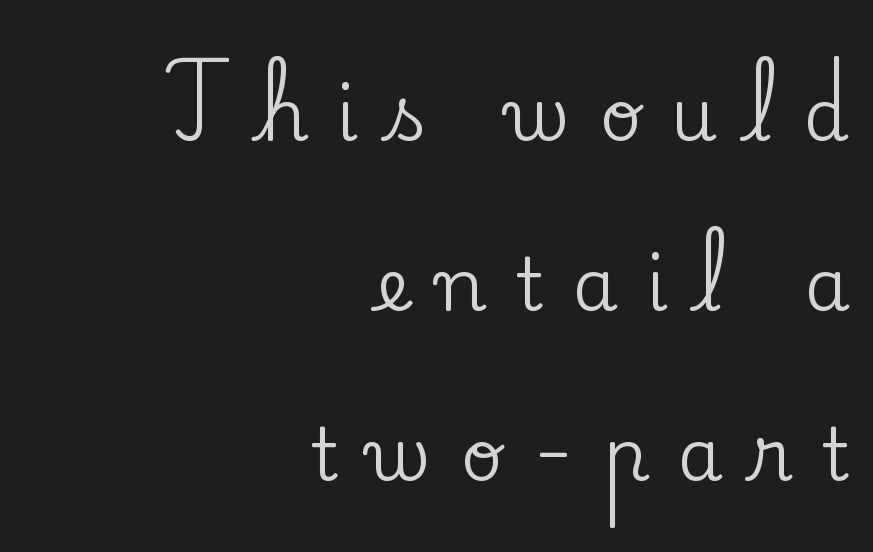
Q: Is the text italic (slanted)? A: No, it is upright.
Q: Is the typeface a serif or a sans-serif typeface? A: Serif.
Q: Is the text underlined? A: No.
Q: How is the paragraph aligned? A: Right-aligned.
Q: Is the spacing between letters normal or unusually wide? A: Unusually wide.
Q: Is the spacing between lines tight, normal or loose? A: Loose.
Q: Width (condensed, normal, or wide)? A: Normal.
Q: Stroke contrast? A: Low.
Q: x-height? A: Small.
Q: Monospaced? A: No.
